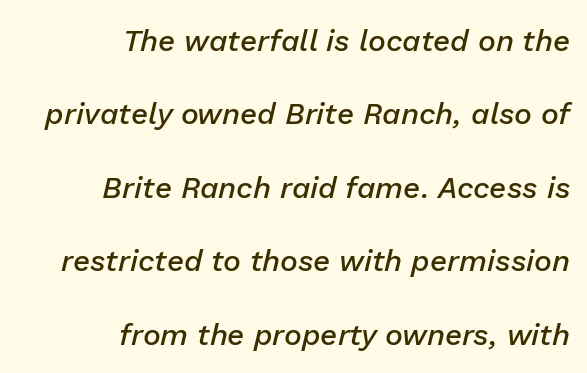
Q: Is the text bold? A: Semi-bold.
Q: Is the text italic (slanted)? A: Yes, it leans right by about 13 degrees.
Q: Is the text underlined? A: No.
Q: How is the paragraph aligned? A: Right-aligned.
Q: Is the spacing between letters normal or unusually wide? A: Normal.
Q: Is the spacing between lines tight, normal or loose? A: Loose.
Q: Width (condensed, normal, or wide)? A: Normal.
Q: Stroke contrast? A: Low.
Q: x-height? A: Medium.
Q: Monospaced? A: No.
